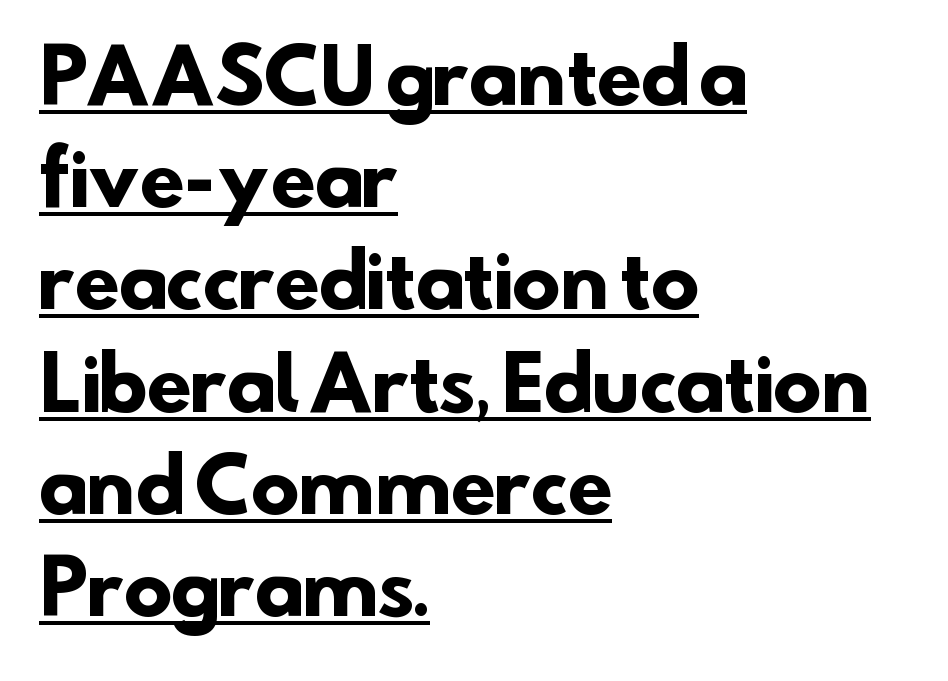
Serif or sans? Sans — the stroke terminals are bare. This sample is left-justified, so line endings fall wherever the words run out. A dark, heavy texture on the line: the type is bold. A typesetter would call this proportional, since set widths differ per character. The sample's only ornament is a line tracing under the words. Line spacing here is normal.
